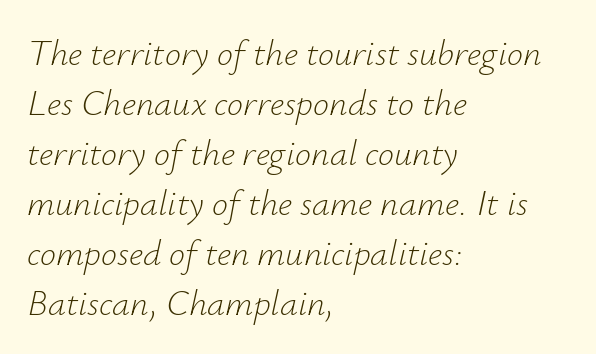
Weight: regular or lighter. Is this a fixed-width face? No — the glyphs have proportional, varying widths. Every character sits at an angle, as italics do. Alignment: flush left. Notice how descenders clear the ascenders below comfortably — that's standard leading. You could call the tracking neutral — neither tight nor loose.
